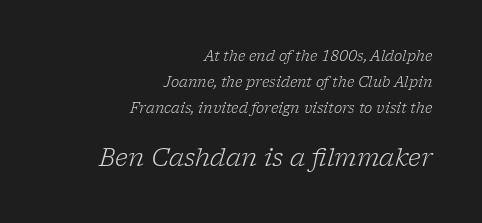
In terms of posture, this sample is oblique. Bare-footed words on every line. A student would notice the bottom passage is typeset larger than what precedes it. These glyphs show unthickened strokes, regular width or finer.
